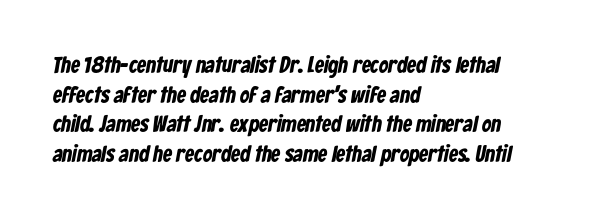
Q: Is the text bold? A: Yes.
Q: Is the text underlined? A: No.
Q: How is the paragraph aligned? A: Left-aligned.
Q: Is the spacing between letters normal or unusually wide? A: Normal.
Q: Is the spacing between lines tight, normal or loose? A: Normal.
